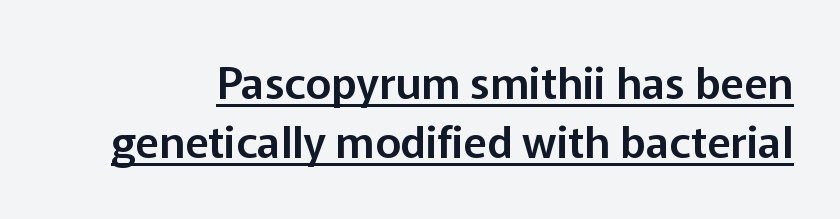
{"serif": "no", "italic": "no", "width": "normal", "stroke_contrast": "low", "x_height": "medium", "monospaced": "no", "underline": "yes", "line_spacing": "normal", "line_spacing_ratio": 1.35, "letter_spacing": "normal", "letter_spacing_em": 0.0, "glyph_px": 44}
